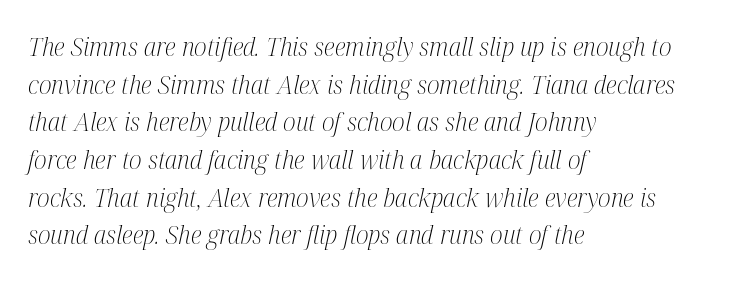
{"italic": "yes", "lean": "right", "slant_degrees": 12, "bold": "no", "underline": "no", "align": "left", "line_spacing": "normal", "line_spacing_ratio": 1.45, "letter_spacing": "normal", "letter_spacing_em": 0.0, "glyph_px": 26}
